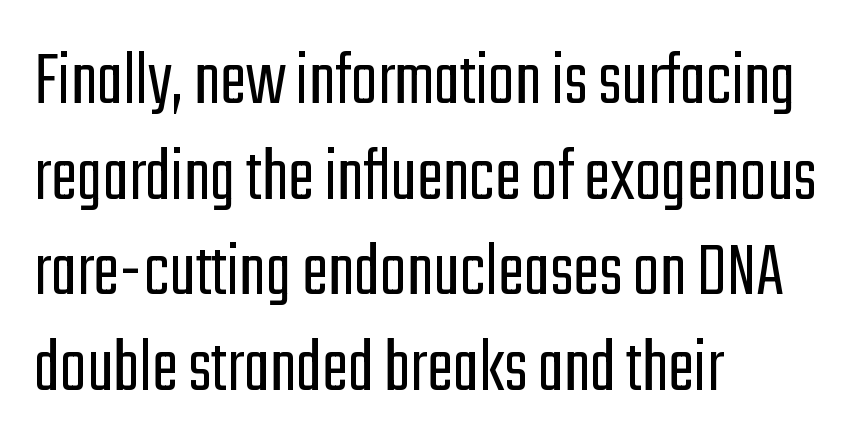
{"serif": "no", "italic": "no", "bold": "no", "weight": "light", "width": "condensed", "stroke_contrast": "low", "x_height": "medium", "monospaced": "no", "underline": "no", "align": "left", "line_spacing_ratio": 1.21, "letter_spacing": "normal", "letter_spacing_em": 0.0, "glyph_px": 79}
